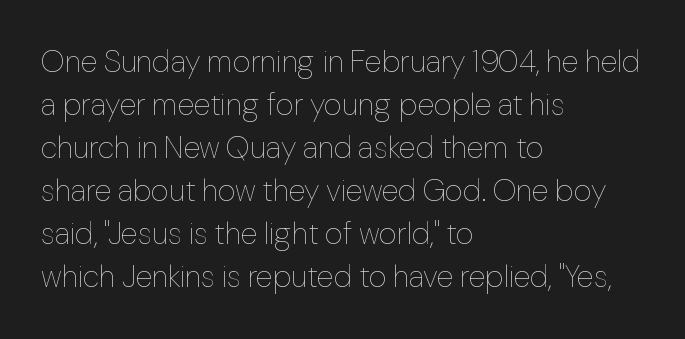
The image shows 31 px thin type, upright; set left-aligned, normal line spacing (1.39x), normal letter spacing, not underlined; low stroke contrast and a medium x-height.
